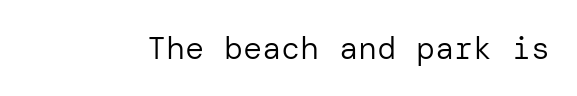
Q: Is the text bold? A: No.
Q: Is the text italic (slanted)? A: No, it is upright.
Q: Is the typeface a serif or a sans-serif typeface? A: Sans-serif.
Q: Is the text underlined? A: No.
Q: Is the spacing between letters normal or unusually wide? A: Normal.
Q: Width (condensed, normal, or wide)? A: Normal.
Q: Stroke contrast? A: Low.
Q: x-height? A: Medium.
